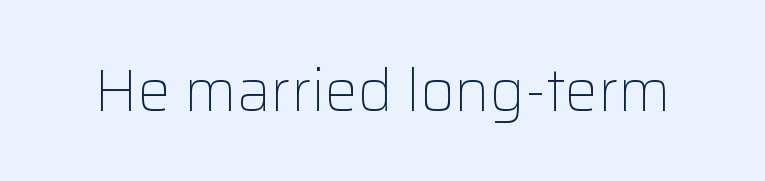
The image shows 59 px light sans-serif type, upright; set normal letter spacing, not underlined; low stroke contrast and a medium x-height.
